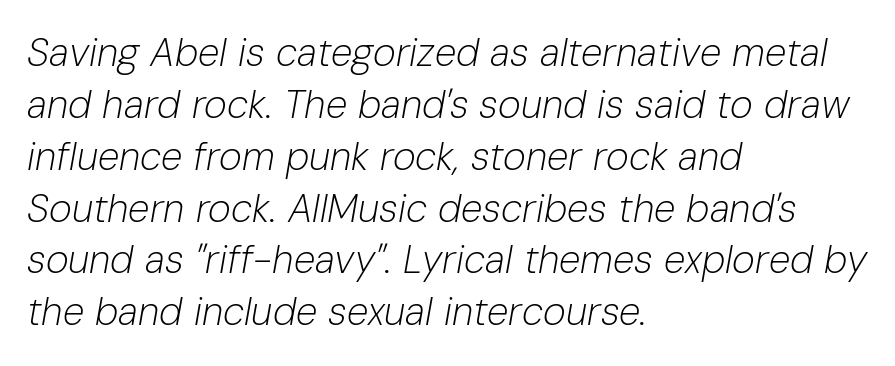
{"italic": "yes", "lean": "right", "slant_degrees": 10, "bold": "no", "weight": "light", "width": "normal", "stroke_contrast": "low", "x_height": "medium", "monospaced": "no", "underline": "no", "align": "left", "line_spacing": "normal", "line_spacing_ratio": 1.33, "letter_spacing": "normal", "letter_spacing_em": 0.0, "glyph_px": 39}
